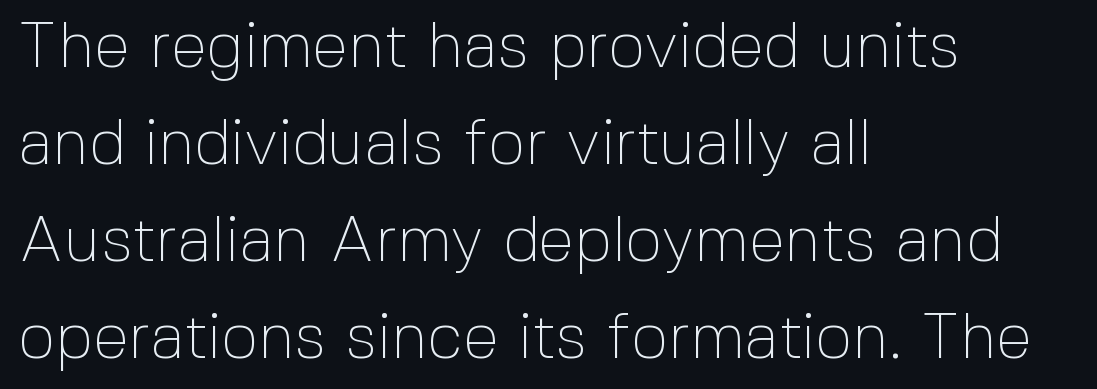
Q: Is the text bold? A: No.
Q: Is the text italic (slanted)? A: No, it is upright.
Q: Is the typeface a serif or a sans-serif typeface? A: Sans-serif.
Q: Is the text underlined? A: No.
Q: How is the paragraph aligned? A: Left-aligned.
Q: Is the spacing between letters normal or unusually wide? A: Normal.
Q: Is the spacing between lines tight, normal or loose? A: Normal.
Q: Width (condensed, normal, or wide)? A: Normal.
Q: x-height? A: Medium.
Q: Monospaced? A: No.
